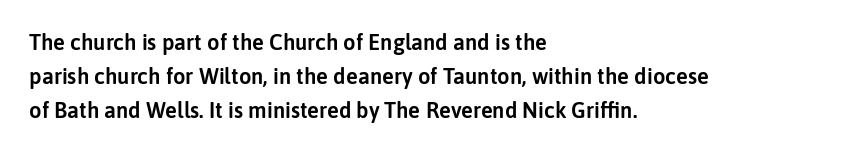
Students, observe: this is what conventionally led text looks like. This sample uses an upright cut, with every glyph sitting square on the baseline. A clean baseline with only descenders dipping below it. Each word holds together tightly as a unit, with standard inter-letter gaps.
